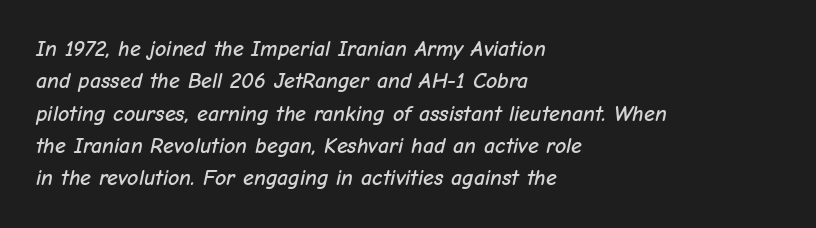
The image shows 22 px text type, italic (leaning right); set left-aligned, normal line spacing (1.47x), normal letter spacing, not underlined.
